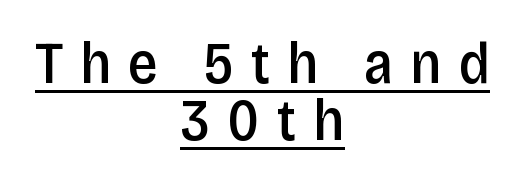
{"serif": "no", "italic": "no", "bold": "semi", "weight": "semibold", "width": "condensed", "stroke_contrast": "low", "x_height": "large", "monospaced": "no", "underline": "yes", "align": "center", "line_spacing": "tight", "line_spacing_ratio": 0.97, "letter_spacing": "wide", "letter_spacing_em": 0.28, "glyph_px": 59}
